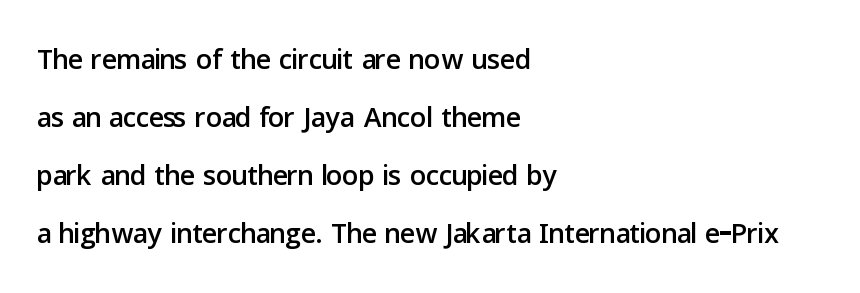
The image shows 40 px sans-serif type, upright; set left-aligned, normal line spacing (1.45x), normal letter spacing, not underlined; low stroke contrast and a medium x-height.
